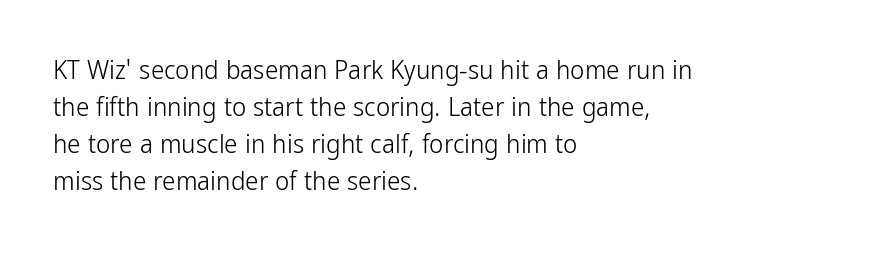
Q: Is the text bold? A: No.
Q: Is the text italic (slanted)? A: No, it is upright.
Q: Is the text underlined? A: No.
Q: How is the paragraph aligned? A: Left-aligned.
Q: Is the spacing between letters normal or unusually wide? A: Normal.
Q: Is the spacing between lines tight, normal or loose? A: Normal.
